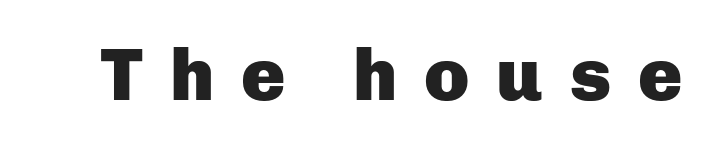
The image shows 74 px heavy sans-serif type, upright; set unusually wide letter spacing (+0.36 em), not underlined; low stroke contrast and a medium x-height.
